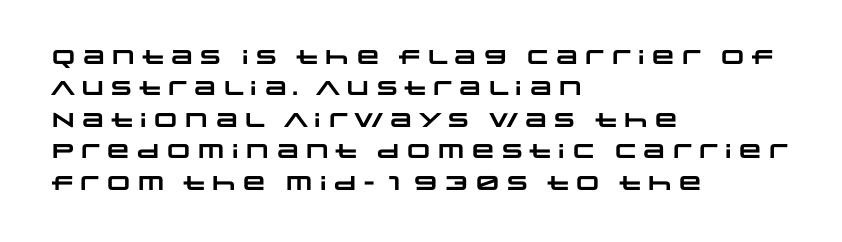
Q: Is the text bold? A: Yes.
Q: Is the text underlined? A: No.
Q: How is the paragraph aligned? A: Left-aligned.
Q: Is the spacing between letters normal or unusually wide? A: Normal.
Q: Is the spacing between lines tight, normal or loose? A: Normal.
